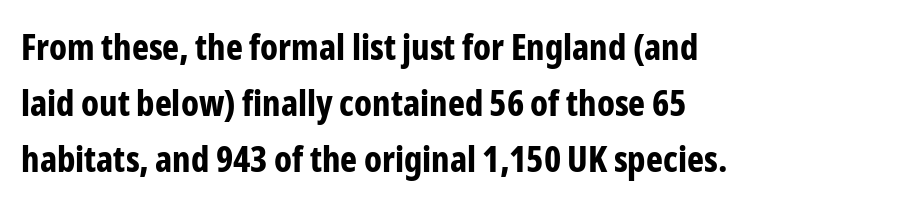
Q: Is the text bold? A: Yes.
Q: Is the text italic (slanted)? A: No, it is upright.
Q: Is the typeface a serif or a sans-serif typeface? A: Sans-serif.
Q: Is the text underlined? A: No.
Q: How is the paragraph aligned? A: Left-aligned.
Q: Is the spacing between letters normal or unusually wide? A: Normal.
Q: Is the spacing between lines tight, normal or loose? A: Normal.
Q: Width (condensed, normal, or wide)? A: Condensed.
Q: Stroke contrast? A: Low.
Q: x-height? A: Medium.
Q: Monospaced? A: No.
